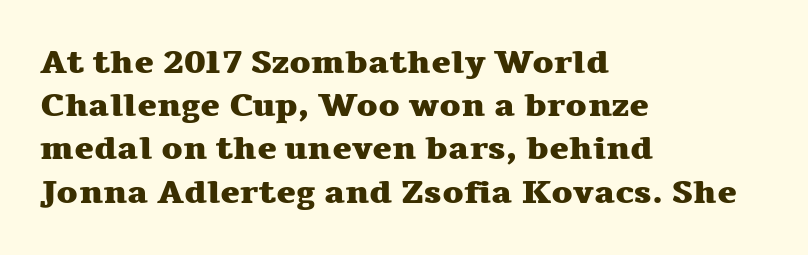
Descenders are the only things crossing below the line. In terms of letterform style, serifs are clearly present. Spacing verdict: proportional, widths tailored to each character. The letters sit at their default tracking, neither squeezed nor spread. Thick stems and heavy bowls — unmistakably bold. Caption: multi-line text, flush left, ragged right.
